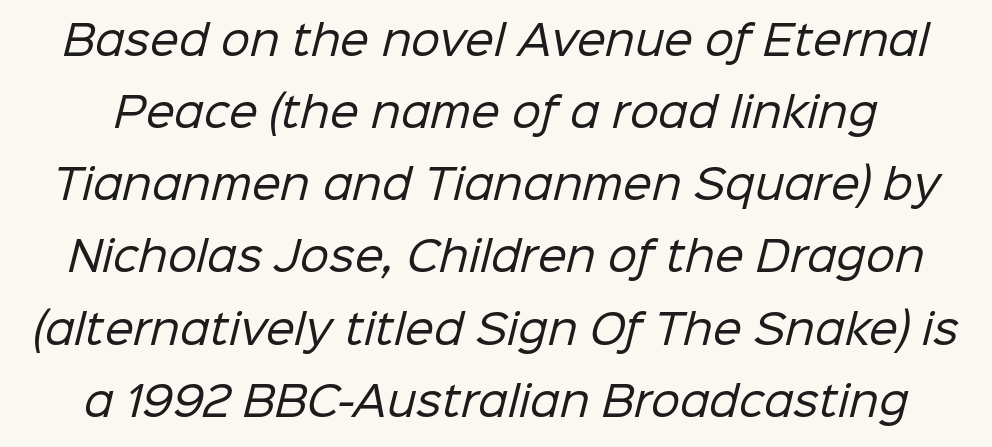
{"serif": "no", "bold": "no", "weight": "regular", "width": "normal", "stroke_contrast": "low", "x_height": "medium", "monospaced": "no", "underline": "no", "line_spacing_ratio": 1.76, "letter_spacing": "normal", "letter_spacing_em": 0.0, "glyph_px": 41}
